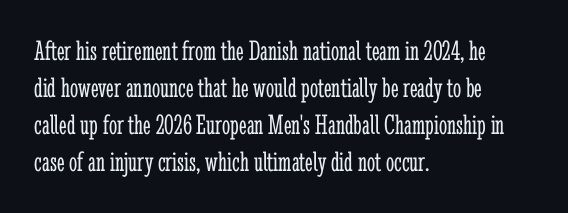
Look at the tracking — it's just the regular setting, nothing added. Think standard paragraph weight, or any step lighter than that. Bare-footed words on every line. A student would call this left alignment; a typographer would say flush left, rag right. A normal amount of white space separates one row of letters from the next. This sample has the flowing, uneven cadence of proportional lettering.
